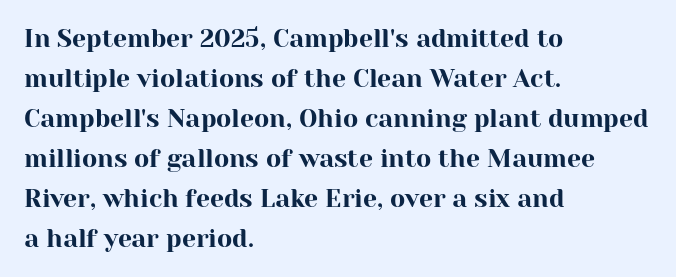
The lines are quadded left. Italic? Not at all — the glyphs are vertical. Interline gaps are of average width in this sample. Each row of text sits above clean, open space. These lines keep a tight, regular rhythm from letter to letter.
